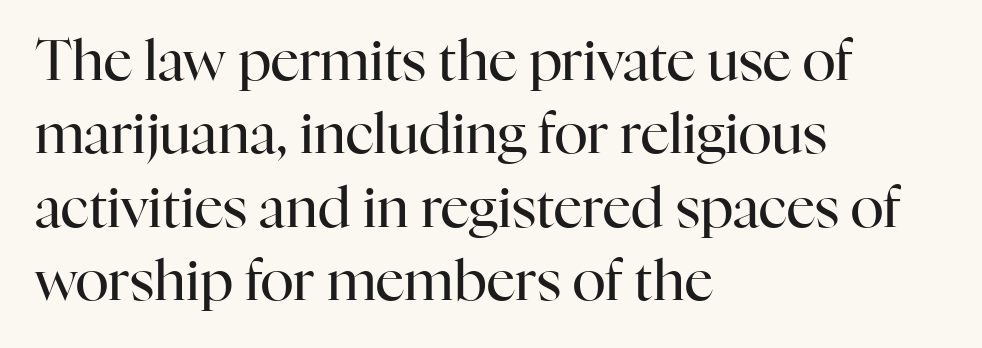
Q: Is the text bold? A: No.
Q: Is the text italic (slanted)? A: No, it is upright.
Q: Is the typeface a serif or a sans-serif typeface? A: Serif.
Q: Is the text underlined? A: No.
Q: How is the paragraph aligned? A: Left-aligned.
Q: Is the spacing between letters normal or unusually wide? A: Normal.
Q: Is the spacing between lines tight, normal or loose? A: Normal.
Q: Width (condensed, normal, or wide)? A: Normal.
Q: Stroke contrast? A: High.
Q: x-height? A: Medium.
Q: Monospaced? A: No.
